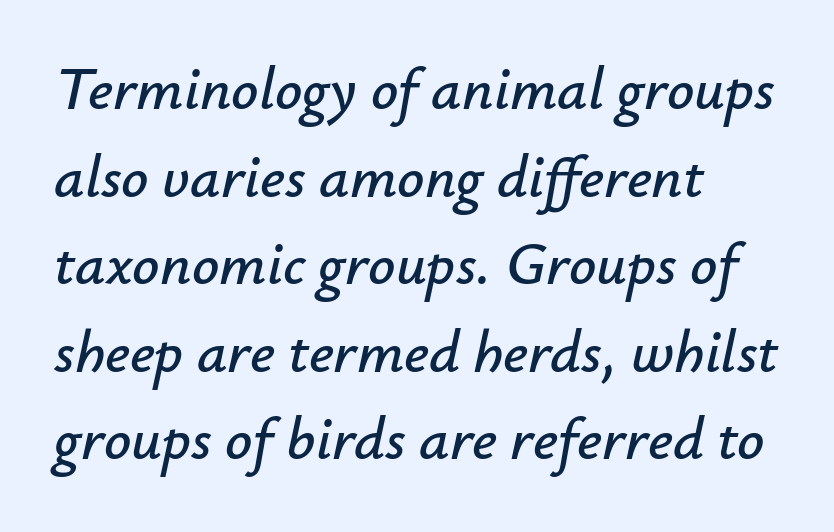
Q: Is the text italic (slanted)? A: Yes, it leans right by about 12 degrees.
Q: Is the text underlined? A: No.
Q: How is the paragraph aligned? A: Left-aligned.
Q: Is the spacing between letters normal or unusually wide? A: Normal.
Q: Is the spacing between lines tight, normal or loose? A: Normal.
Q: Width (condensed, normal, or wide)? A: Normal.
Q: Stroke contrast? A: Low.
Q: x-height? A: Small.
Q: Monospaced? A: No.
